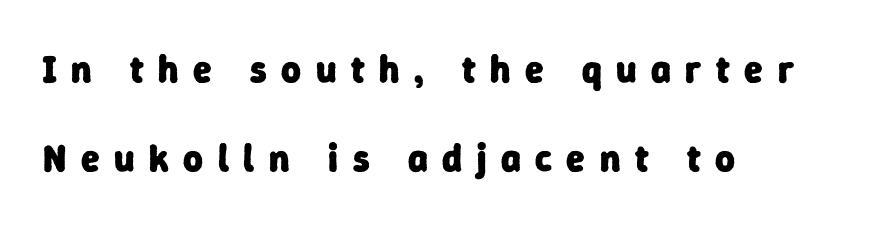
The image shows 38 px heavy sans-serif type; set left-aligned, loose line spacing (2.35x), unusually wide letter spacing (+0.38 em), not underlined; low stroke contrast and a medium x-height.
